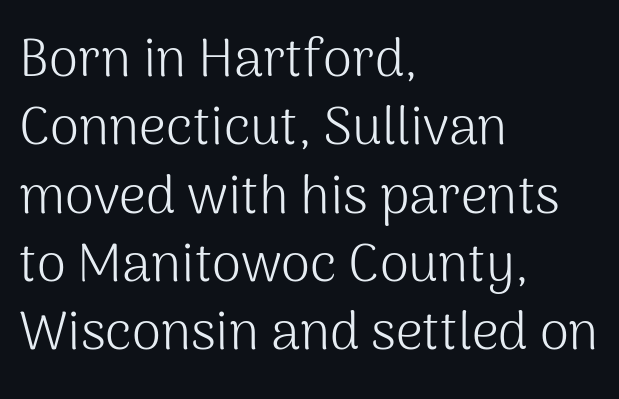
Q: Is the text bold? A: No.
Q: Is the text italic (slanted)? A: No, it is upright.
Q: Is the typeface a serif or a sans-serif typeface? A: Sans-serif.
Q: Is the text underlined? A: No.
Q: How is the paragraph aligned? A: Left-aligned.
Q: Is the spacing between letters normal or unusually wide? A: Normal.
Q: Is the spacing between lines tight, normal or loose? A: Normal.
Q: Width (condensed, normal, or wide)? A: Normal.
Q: Stroke contrast? A: Medium.
Q: x-height? A: Medium.
Q: Monospaced? A: No.
